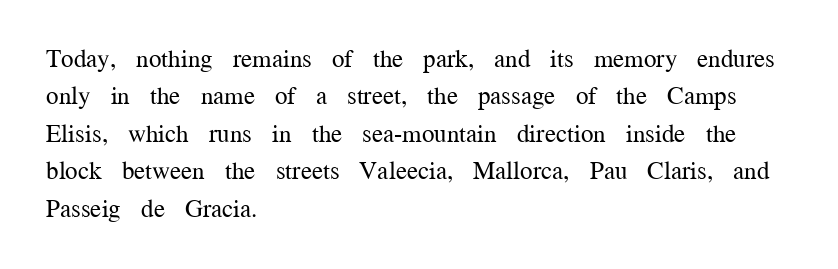
In CSS terms this would be text-align: left. Descenders are the only things crossing below the line. One glance says typical: line gaps are just what's usual. This is the regular roman posture of the typeface.
